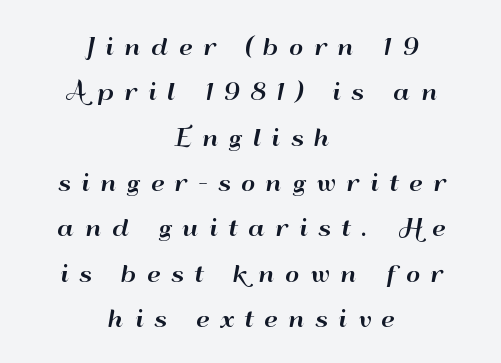
{"underline": "no", "align": "center", "line_spacing": "loose", "line_spacing_ratio": 2.06, "letter_spacing": "wide", "letter_spacing_em": 0.48, "glyph_px": 22}
